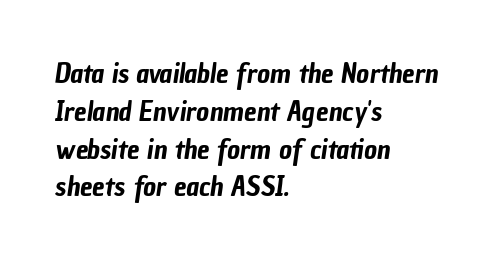
Q: Is the typeface a serif or a sans-serif typeface? A: Sans-serif.
Q: Is the text underlined? A: No.
Q: How is the paragraph aligned? A: Left-aligned.
Q: Is the spacing between letters normal or unusually wide? A: Normal.
Q: Is the spacing between lines tight, normal or loose? A: Normal.
Q: Width (condensed, normal, or wide)? A: Condensed.
Q: Stroke contrast? A: Low.
Q: x-height? A: Medium.
Q: Monospaced? A: No.
